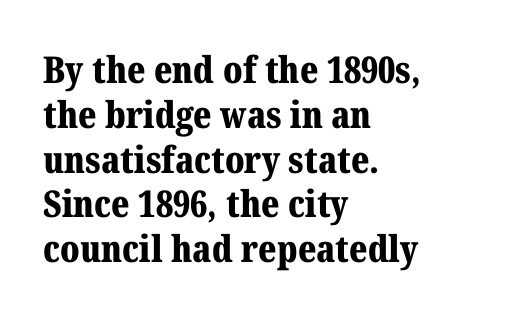
{"serif": "yes", "italic": "no", "bold": "yes", "weight": "bold", "width": "normal", "stroke_contrast": "medium", "x_height": "medium", "monospaced": "no", "underline": "no", "align": "left", "line_spacing_ratio": 1.21, "letter_spacing": "normal", "letter_spacing_em": 0.0, "glyph_px": 37}
